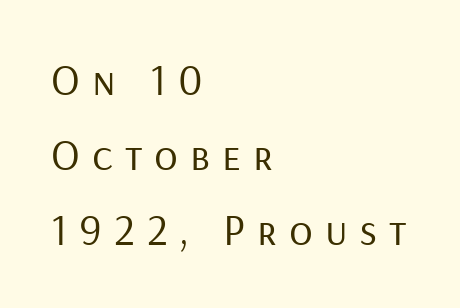
The image shows 44 px regular-weight sans-serif type, upright; set left-aligned, normal line spacing (1.7x), unusually wide letter spacing (+0.27 em), not underlined; low stroke contrast and a medium x-height.
